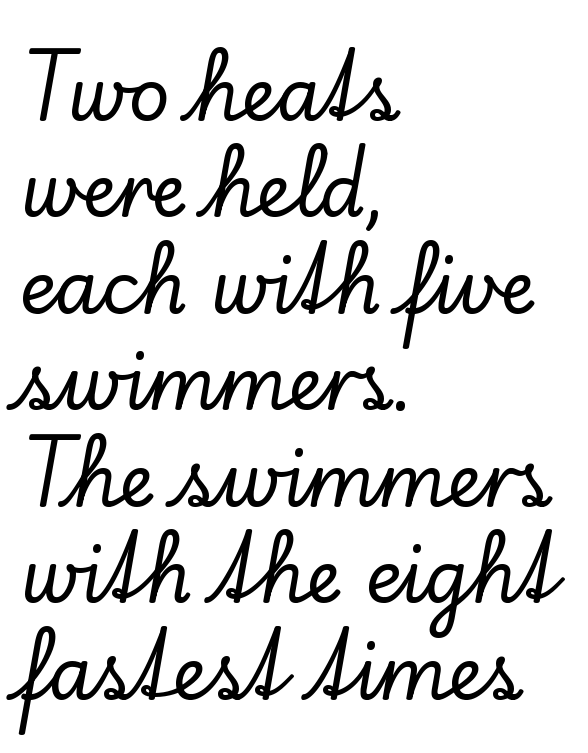
Q: Is the text italic (slanted)? A: Yes.
Q: Is the typeface a serif or a sans-serif typeface? A: Serif.
Q: Is the text underlined? A: No.
Q: How is the paragraph aligned? A: Left-aligned.
Q: Is the spacing between letters normal or unusually wide? A: Normal.
Q: Is the spacing between lines tight, normal or loose? A: Normal.
Q: Width (condensed, normal, or wide)? A: Normal.
Q: Stroke contrast? A: Low.
Q: x-height? A: Small.
Q: Monospaced? A: No.
